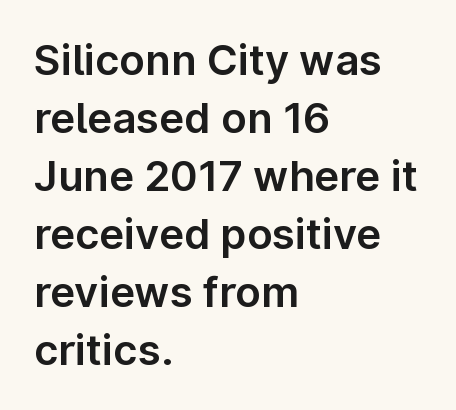
The image shows 42 px sans-serif type, upright; set left-aligned, normal line spacing (1.38x), normal letter spacing, not underlined; low stroke contrast and a medium x-height.
